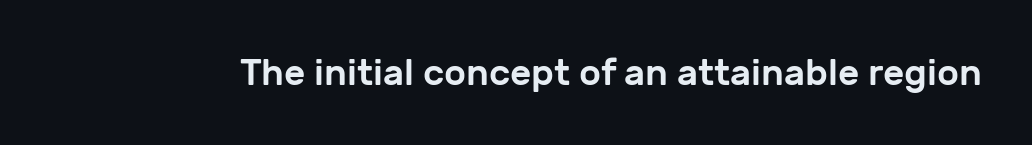
The image shows 37 px sans-serif type, upright; set normal letter spacing, not underlined; low stroke contrast and a medium x-height.
